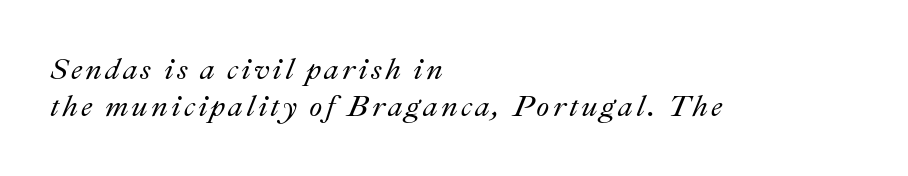
Q: Is the text italic (slanted)? A: Yes, it leans right by about 22 degrees.
Q: Is the text underlined? A: No.
Q: How is the paragraph aligned? A: Left-aligned.
Q: Width (condensed, normal, or wide)? A: Normal.
Q: Stroke contrast? A: Medium.
Q: x-height? A: Small.
Q: Monospaced? A: No.
